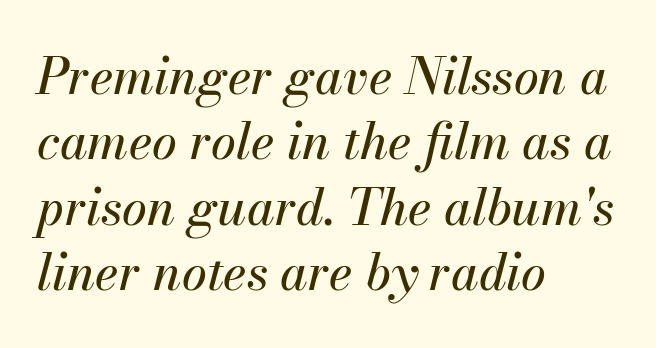
{"italic": "yes", "lean": "right", "slant_degrees": 13, "width": "normal", "stroke_contrast": "medium", "x_height": "small", "monospaced": "no", "underline": "no", "align": "left", "line_spacing": "normal", "line_spacing_ratio": 1.31, "letter_spacing": "normal", "letter_spacing_em": 0.0, "glyph_px": 50}
